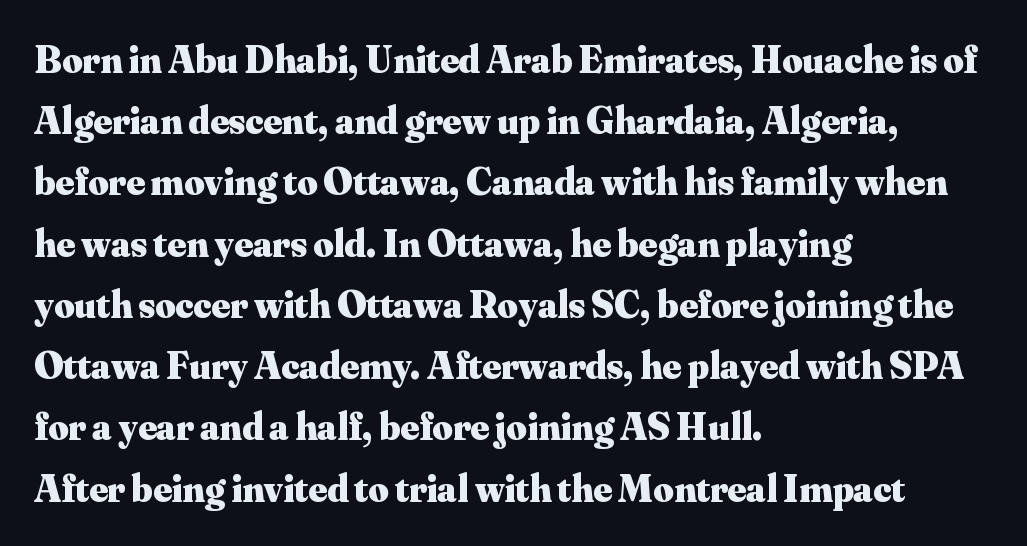
Q: Is the text bold? A: Yes.
Q: Is the text italic (slanted)? A: No, it is upright.
Q: Is the typeface a serif or a sans-serif typeface? A: Serif.
Q: Is the text underlined? A: No.
Q: How is the paragraph aligned? A: Left-aligned.
Q: Is the spacing between letters normal or unusually wide? A: Normal.
Q: Is the spacing between lines tight, normal or loose? A: Normal.
Q: Width (condensed, normal, or wide)? A: Normal.
Q: Stroke contrast? A: Medium.
Q: x-height? A: Small.
Q: Monospaced? A: No.
